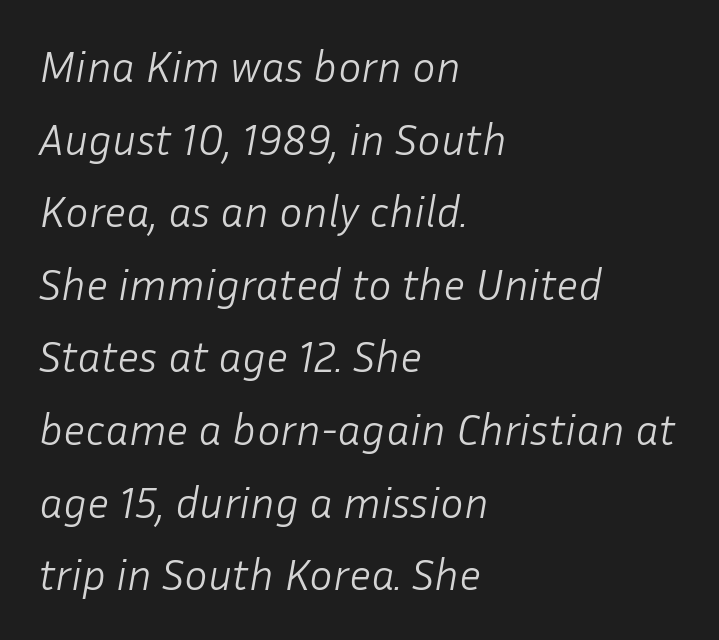
Q: Is the text bold? A: No.
Q: Is the text italic (slanted)? A: Yes, it leans right by about 10 degrees.
Q: Is the text underlined? A: No.
Q: How is the paragraph aligned? A: Left-aligned.
Q: Is the spacing between letters normal or unusually wide? A: Normal.
Q: Is the spacing between lines tight, normal or loose? A: Normal.
Q: Width (condensed, normal, or wide)? A: Normal.
Q: Stroke contrast? A: Low.
Q: x-height? A: Medium.
Q: Monospaced? A: No.
